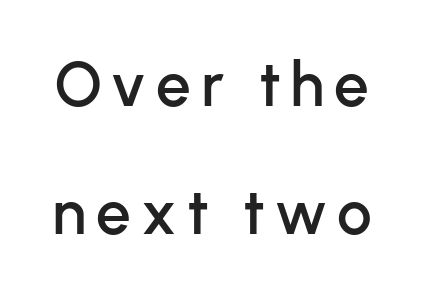
{"serif": "no", "italic": "no", "width": "normal", "stroke_contrast": "low", "x_height": "medium", "monospaced": "no", "underline": "no", "line_spacing": "loose", "line_spacing_ratio": 2.06, "glyph_px": 62}
